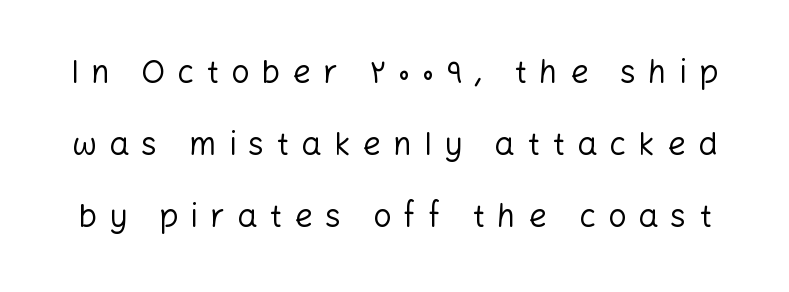
No feet cap the strokes, marking this as sans-serif type. The space directly below the letters is spotless. The line texture is sparse and dotted thanks to wide tracking. Each letter keeps its own natural width here, so spacing adapts to shape.
